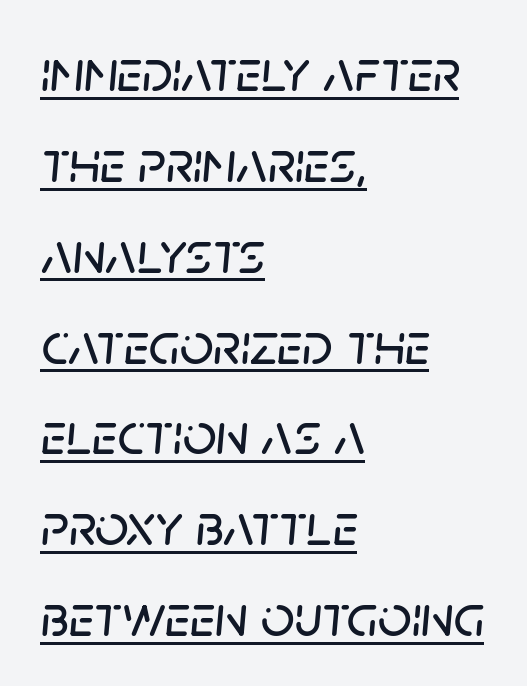
Every character sits at an angle, as italics do. In CSS terms this would be text-align: left. Somebody hit Ctrl+U on this one — the words are underlined. This sample has the flowing, uneven cadence of proportional lettering.
